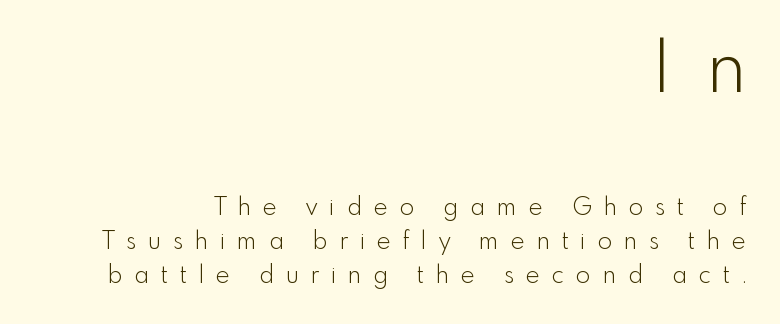
{"serif": "no", "italic": "no", "bold": "no", "weight": "light", "width": "normal", "x_height": "small", "monospaced": "no", "underline": "no", "align": "right", "line_spacing": "normal", "line_spacing_ratio": 1.42, "letter_spacing": "wide", "letter_spacing_em": 0.49, "larger_block": "first", "size_ratio": 3.04, "glyph_px": 73}
